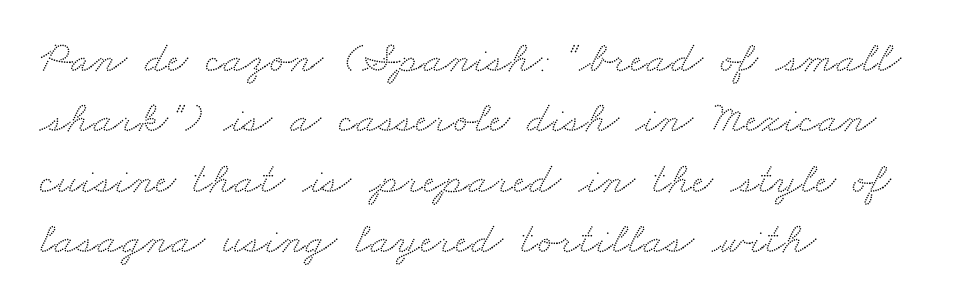
{"serif": "yes", "width": "wide", "stroke_contrast": "medium", "x_height": "small", "monospaced": "no", "underline": "no", "align": "left", "line_spacing": "normal", "line_spacing_ratio": 1.34, "letter_spacing": "normal", "letter_spacing_em": 0.0, "glyph_px": 45}
